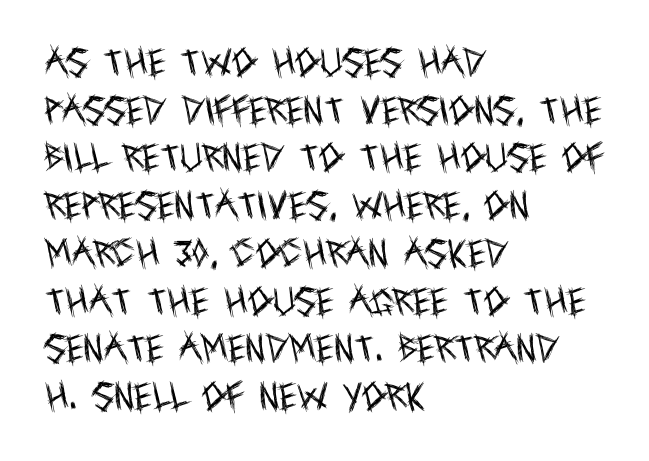
The type family on display is of the sans-serif kind. The block of text has a typical density, with ordinary space between rows. The weight tops out at a normal text grade. Italic: no, the glyphs are upright roman.
